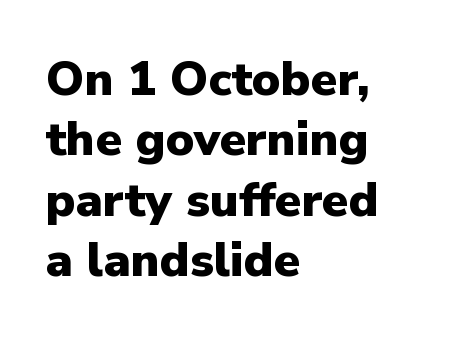
The rendering uses natural spacing where letterforms have individual widths. The type family on display is of the sans-serif kind. Bold? Absolutely — the strokes are thick and heavy. Lines of text with bare space underneath.
